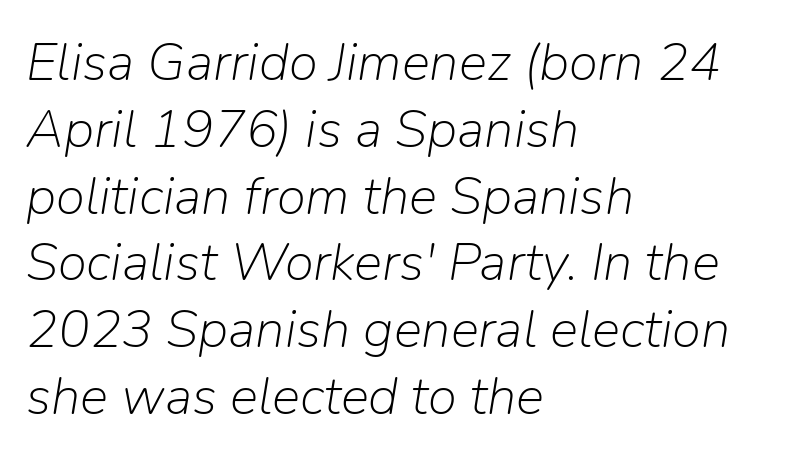
The cut favours lightness, reaching ordinary text weight at its darkest. Interline gaps are of average width in this sample. The space directly below the letters is spotless. This sample uses plain, unmodified letter spacing.
